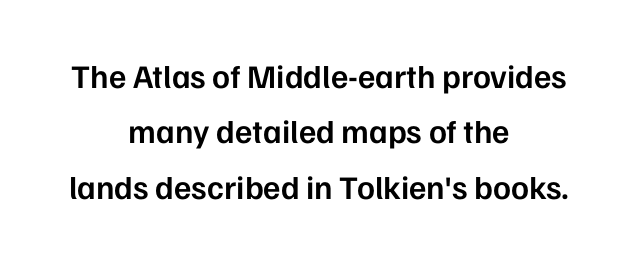
This sample keeps an unexceptional amount of space between lines. Note the varied advance widths — an 'i' is clearly narrower than an 'm'. These lines stack symmetrically, like a column narrowing and widening about its center. The lettering stays uniformly vertical, giving the passage a roman look. Each letter's strokes conclude bluntly, with no projecting serifs. These lines carry some extra weight — a demibold, not a full bold.
